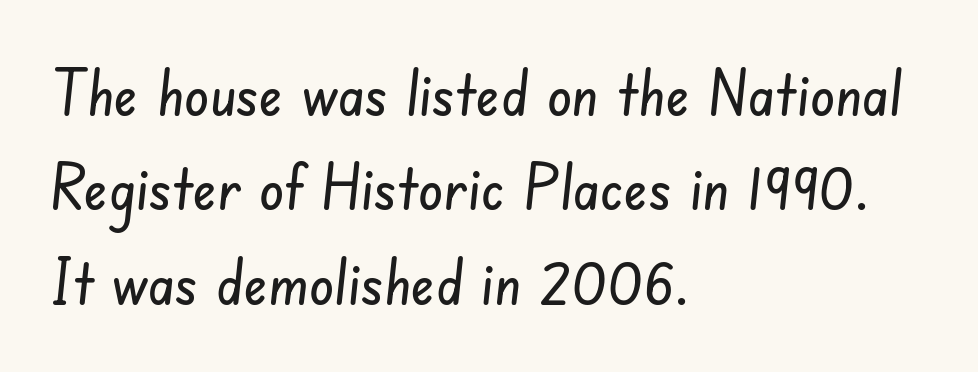
These lines stack with their left ends in a neat column. The passage shown stacks its lines at a standard gap. The face used here is a sans, in the tradition of grotesques and geometrics. Inter-character spacing is left at the font's built-in metrics.
